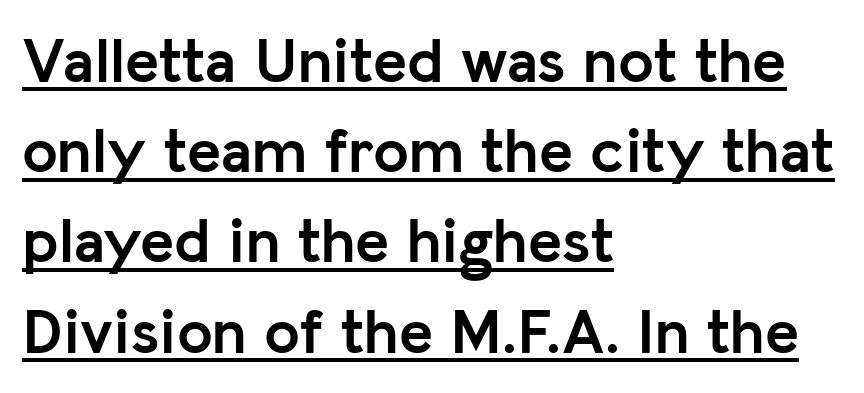
{"serif": "no", "italic": "no", "bold": "yes", "weight": "semibold", "width": "normal", "stroke_contrast": "low", "x_height": "medium", "monospaced": "no", "underline": "yes", "align": "left", "line_spacing": "normal", "line_spacing_ratio": 1.41, "letter_spacing": "normal", "letter_spacing_em": 0.0, "glyph_px": 64}
